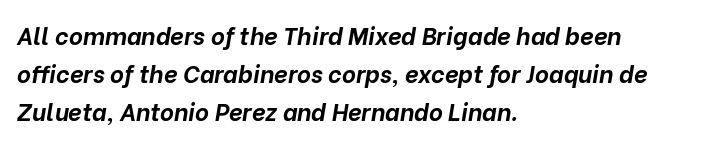
Horizontally, the lines are justified to the leading edge only. You could call the tracking neutral — neither tight nor loose. Strong, thick strokes mark this as bold type. In terms of posture, this sample is oblique.
